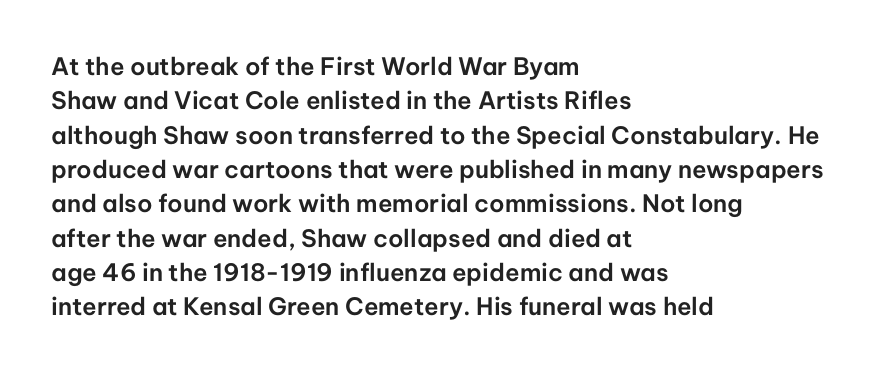
{"italic": "no", "underline": "no", "align": "left", "line_spacing": "normal", "line_spacing_ratio": 1.43, "letter_spacing": "normal", "letter_spacing_em": 0.0, "glyph_px": 24}
